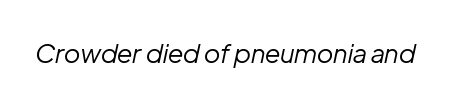
Q: Is the text bold? A: No.
Q: Is the text italic (slanted)? A: Yes, it leans right by about 12 degrees.
Q: Is the text underlined? A: No.
Q: Is the spacing between letters normal or unusually wide? A: Normal.
